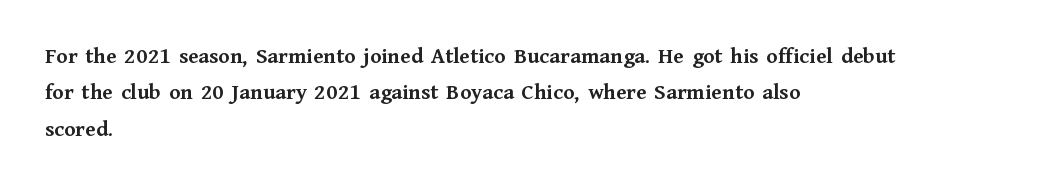
Q: Is the text bold? A: Yes.
Q: Is the text italic (slanted)? A: No, it is upright.
Q: Is the text underlined? A: No.
Q: How is the paragraph aligned? A: Left-aligned.
Q: Is the spacing between letters normal or unusually wide? A: Normal.
Q: Is the spacing between lines tight, normal or loose? A: Normal.
